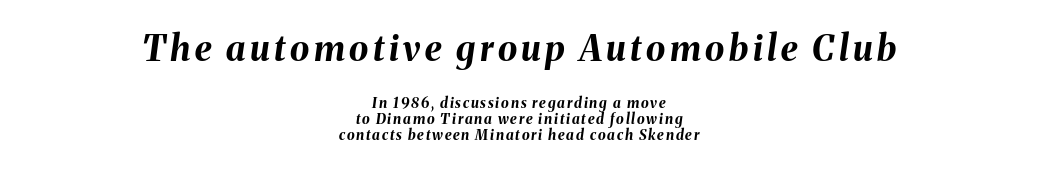
Tall strokes in this sample are angled rather than plumb. Character widths vary here, with narrow letters taking less room than wide ones. Very little white space separates one row of letters from the next. Strong, thick strokes mark this as bold type. If you squint, the top block still reads clearly — it's the larger of the two. Short and long lines alike share a common midpoint.
